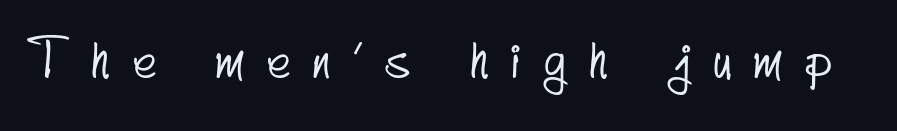
{"serif": "no", "width": "condensed", "stroke_contrast": "low", "x_height": "small", "monospaced": "no", "underline": "no", "letter_spacing": "wide", "letter_spacing_em": 0.46, "glyph_px": 50}
